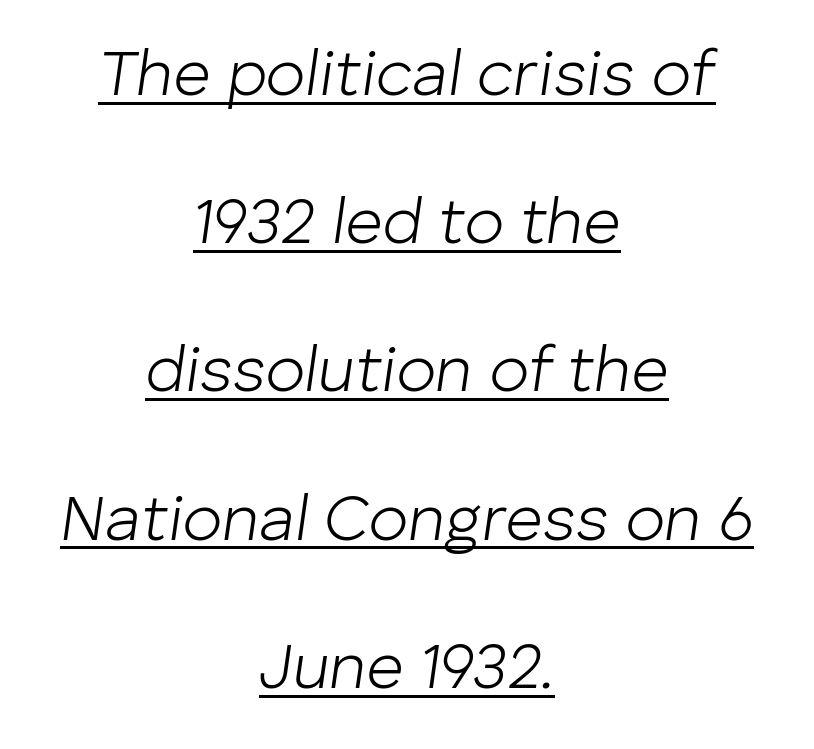
{"italic": "yes", "lean": "right", "slant_degrees": 8, "bold": "no", "weight": "light", "width": "normal", "stroke_contrast": "low", "x_height": "medium", "monospaced": "no", "underline": "yes", "align": "center", "line_spacing": "loose", "line_spacing_ratio": 2.28, "letter_spacing": "normal", "letter_spacing_em": 0.0, "glyph_px": 65}
